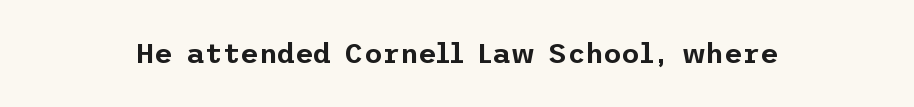
{"serif": "no", "italic": "no", "width": "normal", "stroke_contrast": "low", "x_height": "medium", "underline": "no", "letter_spacing": "normal", "letter_spacing_em": 0.0, "glyph_px": 28}
